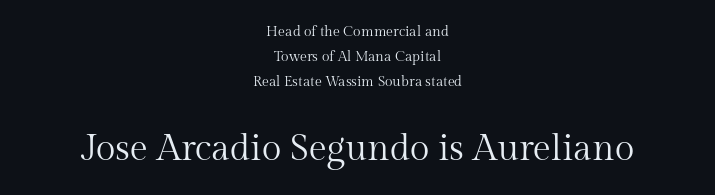
{"serif": "yes", "italic": "no", "bold": "no", "weight": "regular", "width": "normal", "stroke_contrast": "medium", "x_height": "medium", "monospaced": "no", "underline": "no", "align": "center", "line_spacing_ratio": 1.8, "letter_spacing": "normal", "letter_spacing_em": 0.0, "larger_block": "second", "size_ratio": 2.57, "glyph_px": 36}
